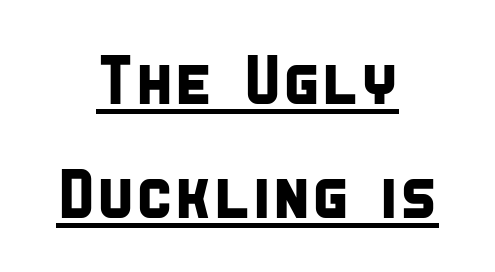
{"serif": "no", "width": "condensed", "stroke_contrast": "low", "x_height": "large", "monospaced": "no", "underline": "yes", "align": "center", "line_spacing": "normal", "line_spacing_ratio": 1.65, "letter_spacing": "normal", "letter_spacing_em": 0.0, "glyph_px": 69}
